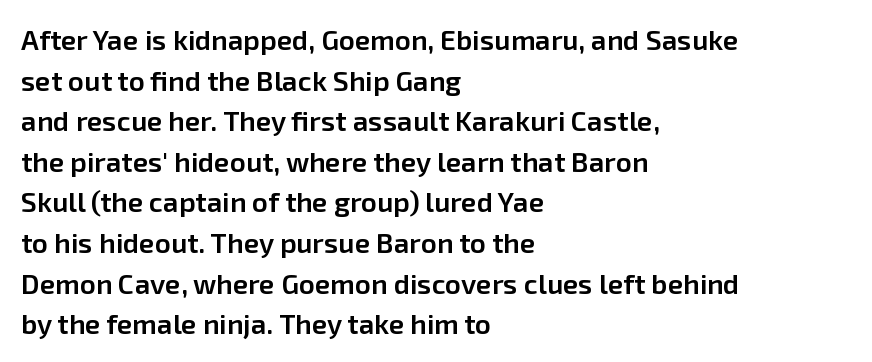
Q: Is the text bold? A: Semi-bold.
Q: Is the text italic (slanted)? A: No, it is upright.
Q: Is the typeface a serif or a sans-serif typeface? A: Sans-serif.
Q: Is the text underlined? A: No.
Q: How is the paragraph aligned? A: Left-aligned.
Q: Is the spacing between letters normal or unusually wide? A: Normal.
Q: Is the spacing between lines tight, normal or loose? A: Normal.
Q: Width (condensed, normal, or wide)? A: Normal.
Q: Stroke contrast? A: Low.
Q: x-height? A: Medium.
Q: Monospaced? A: No.
